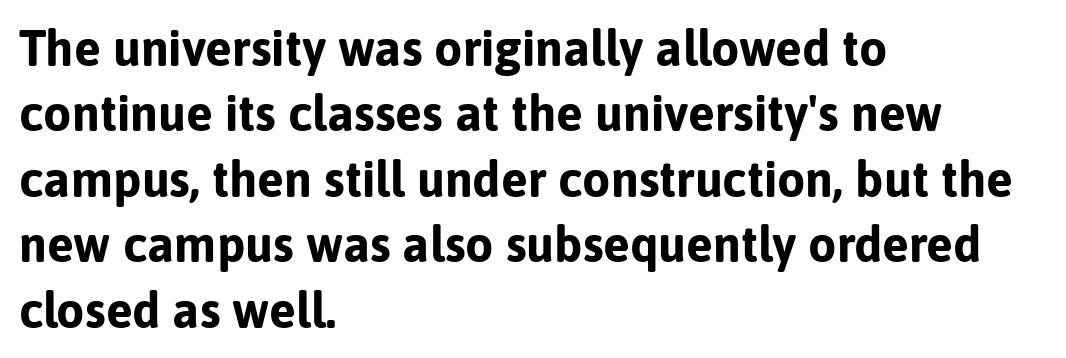
Casual observation: everything's shoved over to the left. These lines keep a tight, regular rhythm from letter to letter. Is this a fixed-width face? No — the glyphs have proportional, varying widths. Letterform terminals end flat and unadorned throughout the passage.
